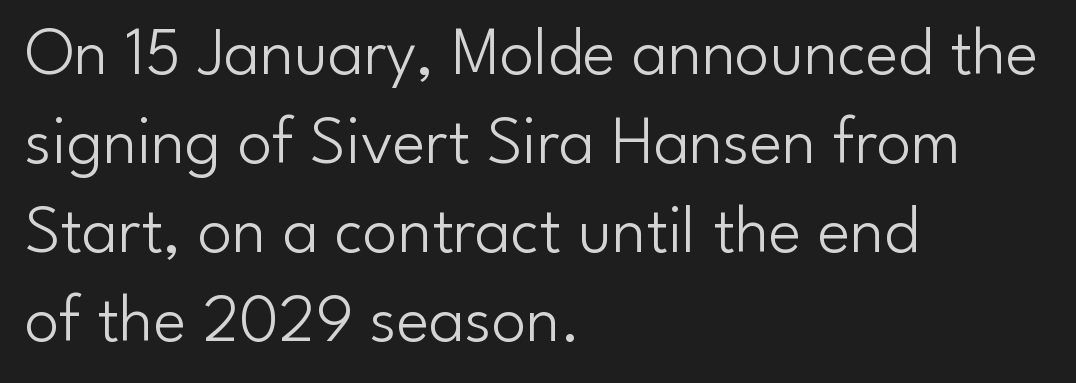
{"serif": "no", "italic": "no", "bold": "no", "weight": "light", "width": "normal", "stroke_contrast": "low", "x_height": "small", "monospaced": "no", "underline": "no", "align": "left", "line_spacing": "normal", "line_spacing_ratio": 1.29, "letter_spacing": "normal", "letter_spacing_em": 0.0, "glyph_px": 69}
